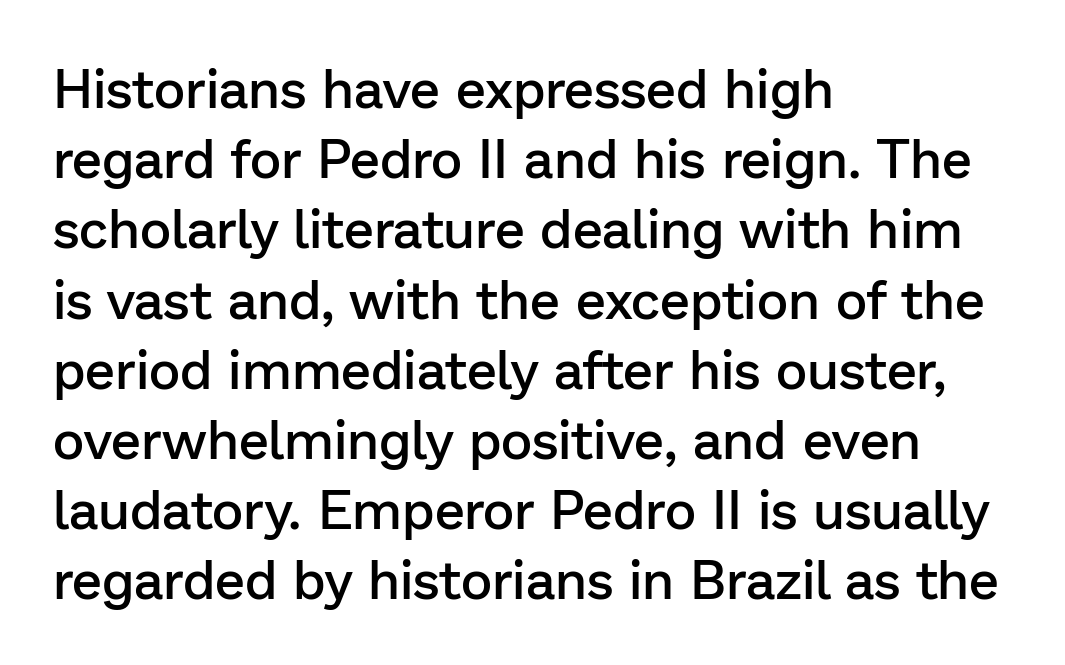
{"serif": "no", "italic": "no", "bold": "semi", "weight": "semibold", "width": "normal", "stroke_contrast": "low", "x_height": "medium", "monospaced": "no", "underline": "no", "align": "left", "line_spacing": "normal", "line_spacing_ratio": 1.3, "letter_spacing": "normal", "letter_spacing_em": 0.0, "glyph_px": 54}
